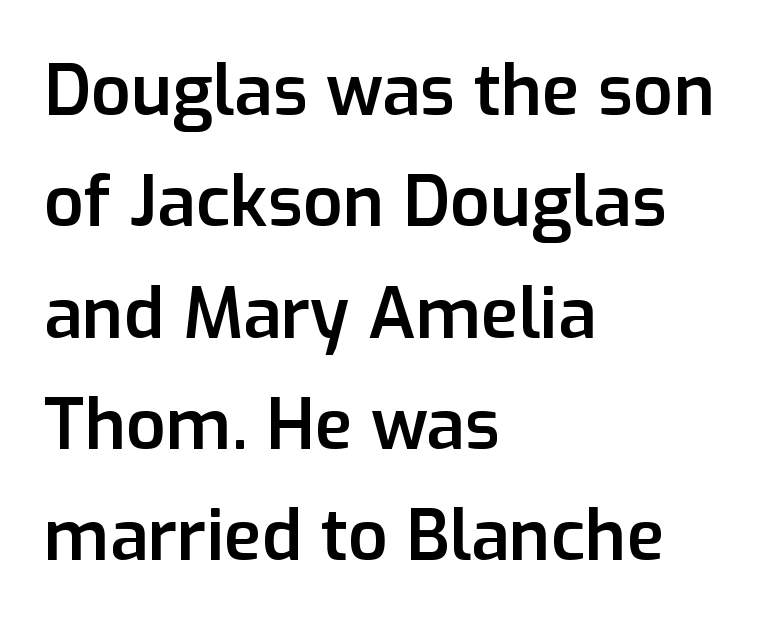
Q: Is the text bold? A: Semi-bold.
Q: Is the text italic (slanted)? A: No, it is upright.
Q: Is the typeface a serif or a sans-serif typeface? A: Sans-serif.
Q: Is the text underlined? A: No.
Q: How is the paragraph aligned? A: Left-aligned.
Q: Is the spacing between letters normal or unusually wide? A: Normal.
Q: Is the spacing between lines tight, normal or loose? A: Normal.
Q: Width (condensed, normal, or wide)? A: Normal.
Q: Stroke contrast? A: Low.
Q: x-height? A: Medium.
Q: Monospaced? A: No.
